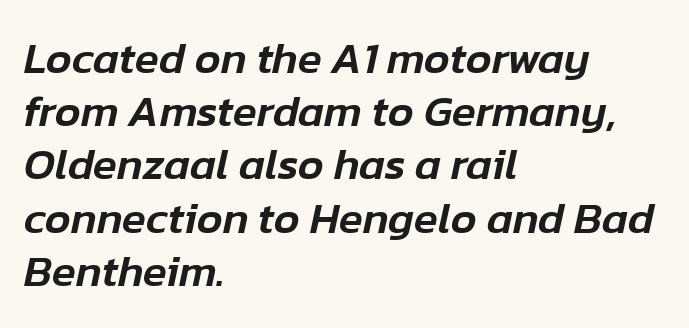
{"italic": "yes", "lean": "right", "slant_degrees": 12, "width": "normal", "stroke_contrast": "low", "x_height": "medium", "monospaced": "no", "underline": "no", "align": "left", "line_spacing_ratio": 1.21, "letter_spacing": "normal", "letter_spacing_em": 0.0, "glyph_px": 44}
